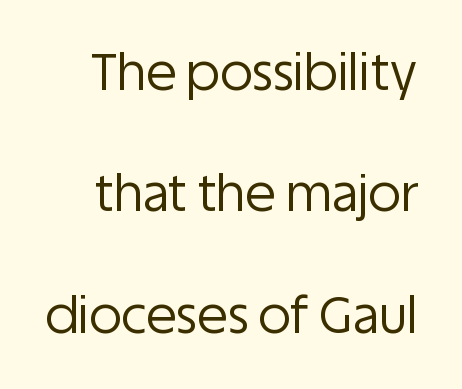
The image shows 50 px regular-weight sans-serif type, upright; set loose line spacing (2.43x), normal letter spacing, not underlined; low stroke contrast and a large x-height.
